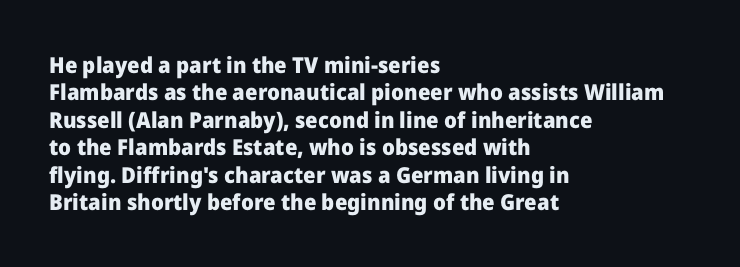
Only glyphs here, with clear space below each row. The type sits square on the baseline with zero lean. Short note: letters normally spaced. Summary of vertical rhythm: regular, with standard interline spacing. Thick stems and heavy bowls — unmistakably bold. Short and long lines alike share a common starting point at left.
